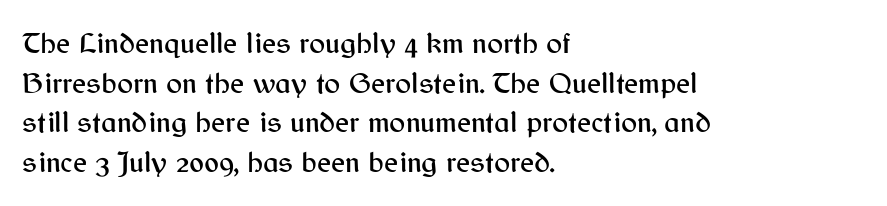
Regular leading. Nobody touched the tracking dial on this one. Is this a sans? Yes — the strokes have no serifs. A bare baseline throughout the passage.
